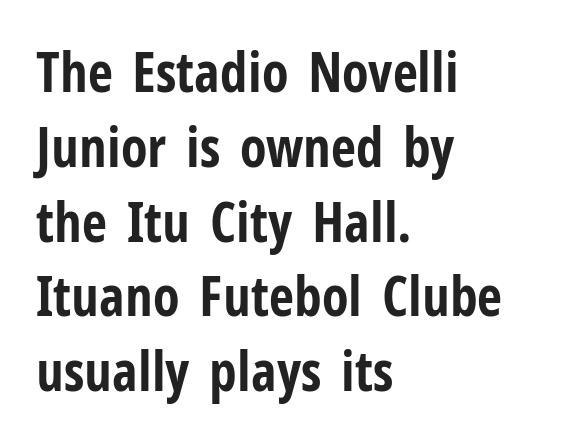
Normally led — the rows are evenly, conventionally spaced. Plenty of ink on the page — the face is bold. Unmarked baselines from the first word to the last. Check where the strokes stop: nothing finishes them off — pure sans.
